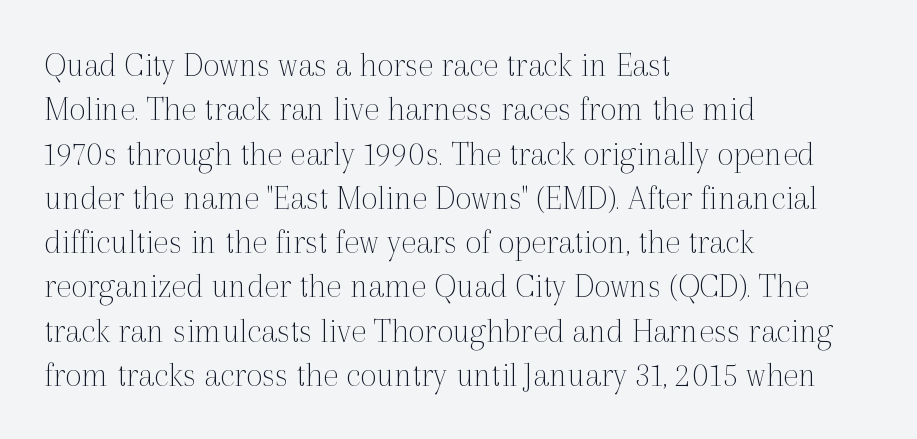
{"serif": "yes", "italic": "no", "bold": "no", "weight": "thin", "width": "normal", "x_height": "medium", "monospaced": "no", "underline": "no", "align": "left", "line_spacing_ratio": 1.23, "letter_spacing": "normal", "letter_spacing_em": 0.0, "glyph_px": 36}
